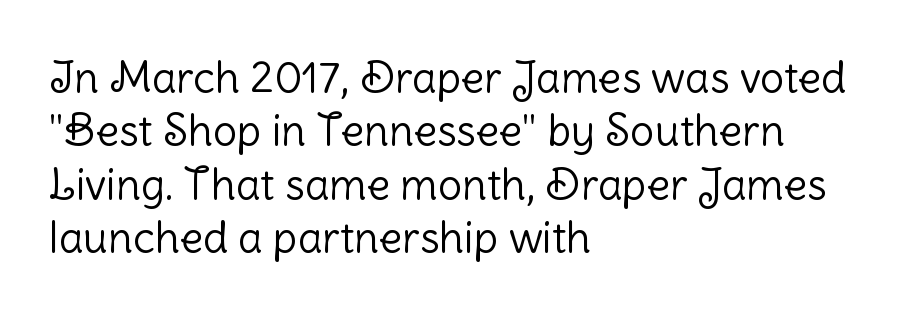
{"serif": "no", "italic": "no", "bold": "no", "weight": "light", "width": "normal", "stroke_contrast": "low", "x_height": "medium", "monospaced": "no", "underline": "no", "align": "left", "line_spacing_ratio": 1.24, "letter_spacing": "normal", "letter_spacing_em": 0.0, "glyph_px": 43}
